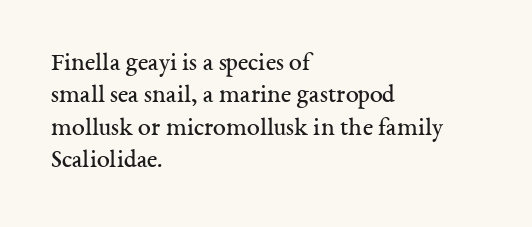
{"italic": "no", "bold": "no", "underline": "no", "align": "left", "line_spacing": "normal", "line_spacing_ratio": 1.25, "letter_spacing": "normal", "letter_spacing_em": 0.0, "glyph_px": 26}
